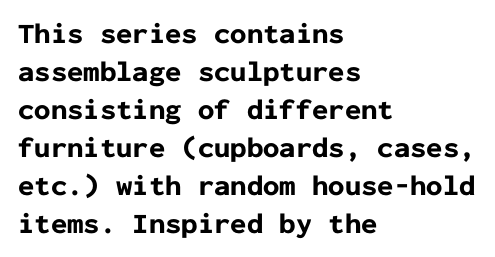
Q: Is the text bold? A: Yes.
Q: Is the text italic (slanted)? A: No, it is upright.
Q: Is the typeface a serif or a sans-serif typeface? A: Sans-serif.
Q: Is the text underlined? A: No.
Q: How is the paragraph aligned? A: Left-aligned.
Q: Is the spacing between letters normal or unusually wide? A: Normal.
Q: Is the spacing between lines tight, normal or loose? A: Normal.
Q: Width (condensed, normal, or wide)? A: Normal.
Q: Stroke contrast? A: Low.
Q: x-height? A: Medium.
Q: Monospaced? A: Yes.
